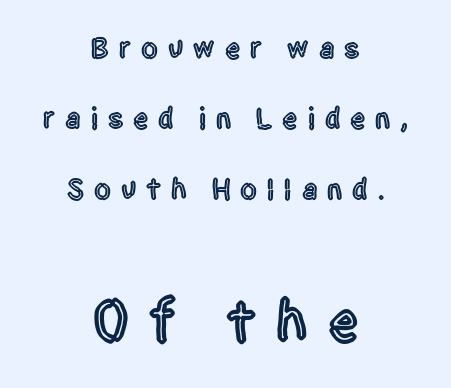
Q: Is the text italic (slanted)? A: No, it is upright.
Q: Is the typeface a serif or a sans-serif typeface? A: Sans-serif.
Q: Is the text underlined? A: No.
Q: How is the paragraph aligned? A: Centered.
Q: Is the spacing between letters normal or unusually wide? A: Unusually wide.
Q: Is the spacing between lines tight, normal or loose? A: Loose.
Q: Which block of text is set in a larger size, the first (top) or the second (bottom)? A: The second (bottom) one.
Q: Width (condensed, normal, or wide)? A: Condensed.
Q: x-height? A: Large.
Q: Monospaced? A: No.
